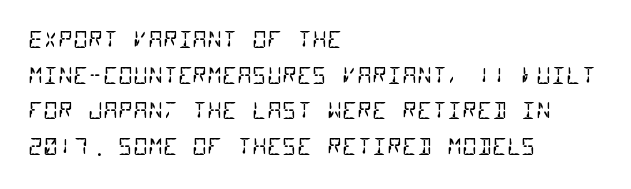
Q: Is the text bold? A: No.
Q: Is the text underlined? A: No.
Q: How is the paragraph aligned? A: Left-aligned.
Q: Is the spacing between letters normal or unusually wide? A: Normal.
Q: Is the spacing between lines tight, normal or loose? A: Normal.
